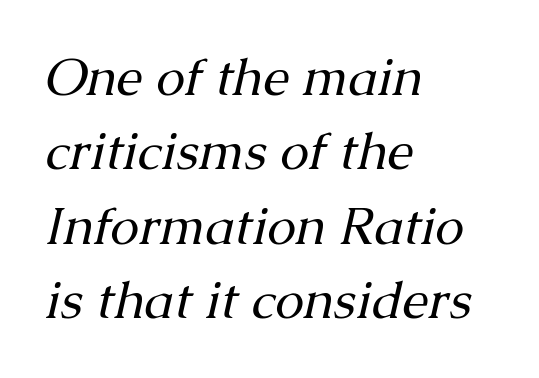
The image shows 52 px regular-weight serif type, italic (leaning right); set left-aligned, normal line spacing (1.43x), normal letter spacing, not underlined; medium stroke contrast and a medium x-height.
